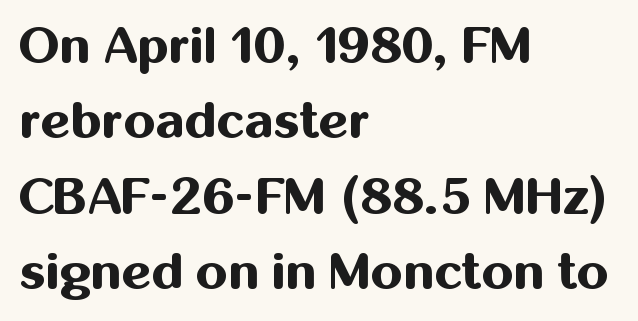
The image shows 51 px bold sans-serif type, upright; set left-aligned, normal line spacing (1.48x), normal letter spacing, not underlined; medium stroke contrast and a medium x-height.
